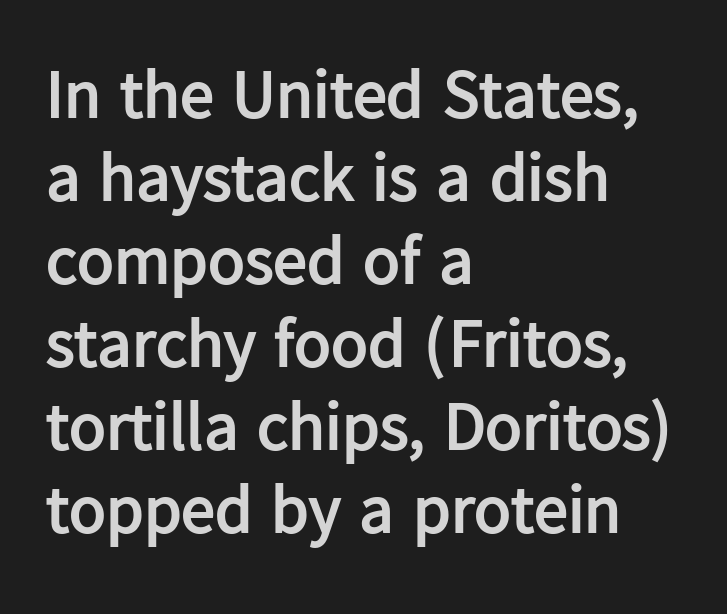
Q: Is the text bold? A: Yes.
Q: Is the text italic (slanted)? A: No, it is upright.
Q: Is the typeface a serif or a sans-serif typeface? A: Sans-serif.
Q: Is the text underlined? A: No.
Q: How is the paragraph aligned? A: Left-aligned.
Q: Is the spacing between letters normal or unusually wide? A: Normal.
Q: Width (condensed, normal, or wide)? A: Normal.
Q: Stroke contrast? A: Low.
Q: x-height? A: Medium.
Q: Monospaced? A: No.
